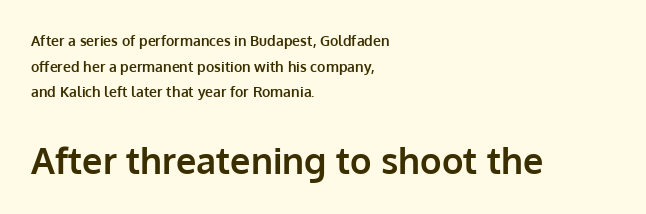
The image shows 36 px bold sans-serif type, upright; set left-aligned, line spacing 1.83x, normal letter spacing, not underlined; the second (bottom) block is 2.57x larger; low stroke contrast and a medium x-height.
